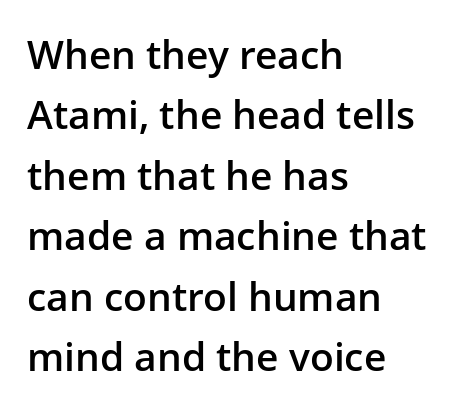
{"serif": "no", "italic": "no", "bold": "semi", "weight": "semibold", "width": "normal", "stroke_contrast": "low", "x_height": "medium", "monospaced": "no", "underline": "no", "align": "left", "line_spacing": "normal", "line_spacing_ratio": 1.55, "letter_spacing": "normal", "letter_spacing_em": 0.0, "glyph_px": 39}
